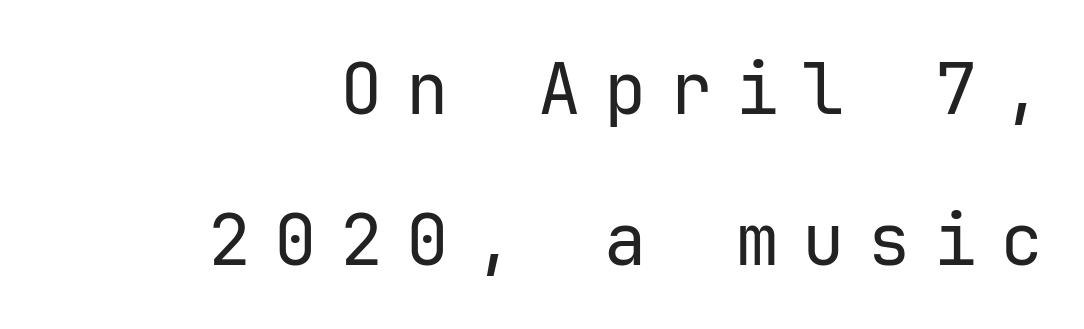
The image shows 71 px regular-weight sans-serif type, upright, monospaced; set right-aligned, loose line spacing (2.13x), unusually wide letter spacing (+0.33 em), not underlined; low stroke contrast and a medium x-height.
